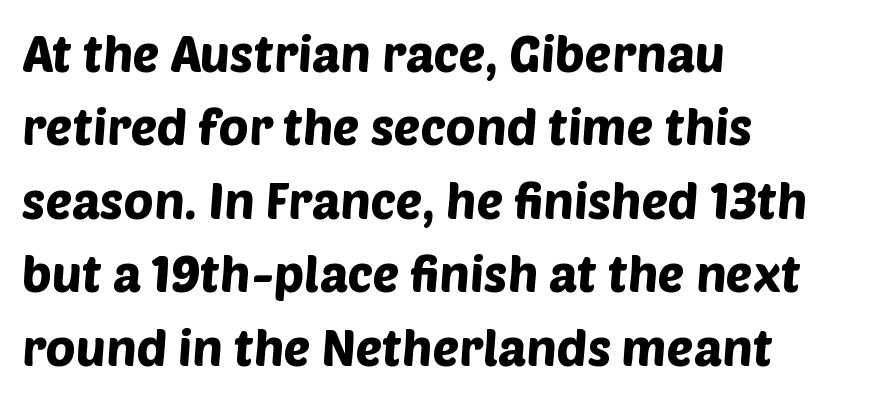
The image shows 50 px sans-serif type; set left-aligned, normal line spacing (1.47x), normal letter spacing, not underlined; low stroke contrast and a large x-height.
